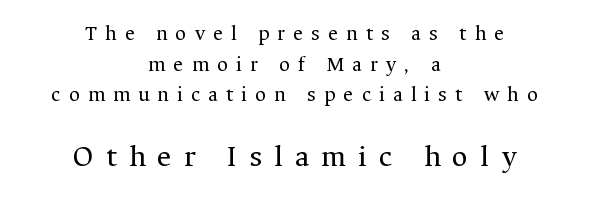
The image shows 31 px regular-weight serif type, upright; set centered, normal line spacing (1.46x), unusually wide letter spacing (+0.39 em), not underlined; the second (bottom) block is 1.48x larger; medium stroke contrast and a medium x-height.
